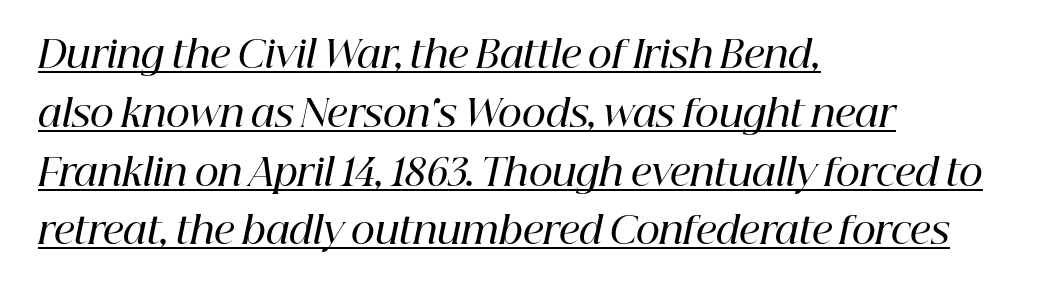
{"serif": "yes", "italic": "yes", "lean": "right", "slant_degrees": 12, "bold": "semi", "weight": "semibold", "width": "normal", "stroke_contrast": "high", "x_height": "medium", "monospaced": "no", "underline": "yes", "align": "left", "line_spacing": "normal", "line_spacing_ratio": 1.59, "letter_spacing": "normal", "letter_spacing_em": 0.0, "glyph_px": 37}
